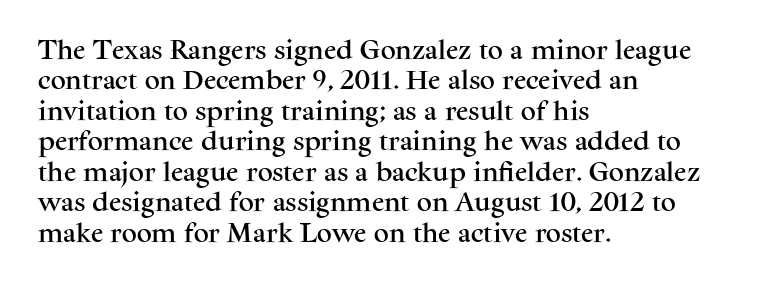
Q: Is the text italic (slanted)? A: No, it is upright.
Q: Is the text underlined? A: No.
Q: How is the paragraph aligned? A: Left-aligned.
Q: Is the spacing between letters normal or unusually wide? A: Normal.
Q: Is the spacing between lines tight, normal or loose? A: Normal.
